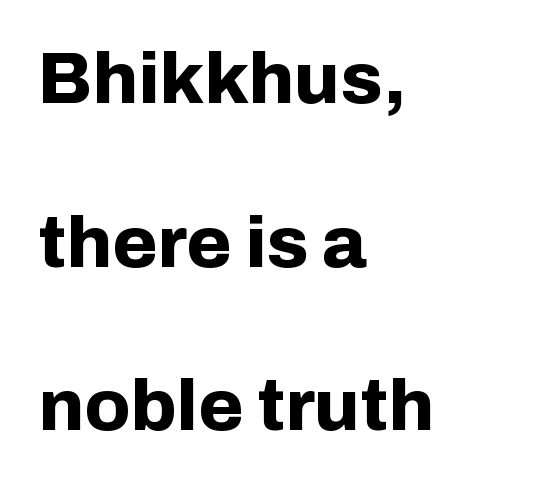
The image shows 73 px bold sans-serif type, upright; set left-aligned, loose line spacing (2.24x), normal letter spacing, not underlined; low stroke contrast and a medium x-height.
